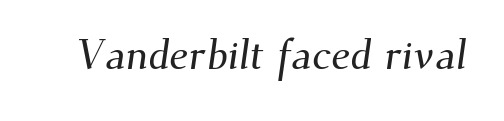
Old-style or modern, the face here clearly has serifs. Just letters on the line, the space beneath them empty. The rendering uses natural spacing where letterforms have individual widths. Look at the tracking — it's just the regular setting, nothing added.
